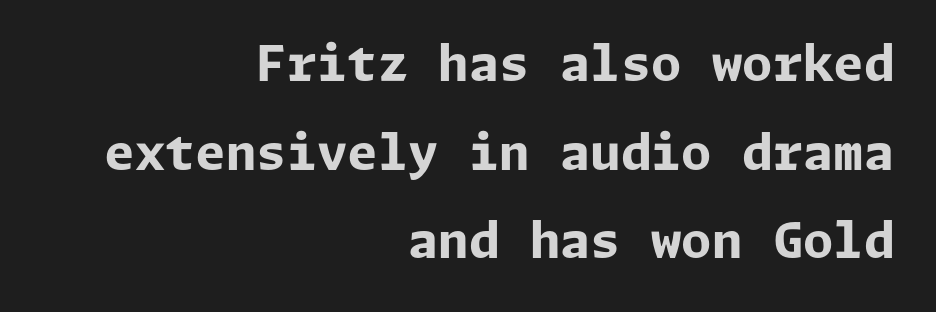
Q: Is the text bold? A: Yes.
Q: Is the text italic (slanted)? A: No, it is upright.
Q: Is the typeface a serif or a sans-serif typeface? A: Sans-serif.
Q: Is the text underlined? A: No.
Q: How is the paragraph aligned? A: Right-aligned.
Q: Is the spacing between letters normal or unusually wide? A: Normal.
Q: Width (condensed, normal, or wide)? A: Normal.
Q: Stroke contrast? A: Low.
Q: x-height? A: Medium.
